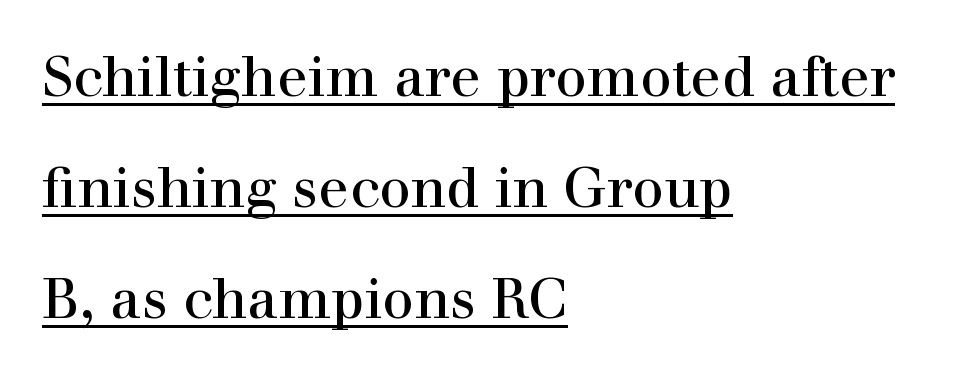
The image shows 56 px regular-weight serif type, upright; set left-aligned, loose line spacing (1.98x), normal letter spacing, underlined; high stroke contrast and a medium x-height.
